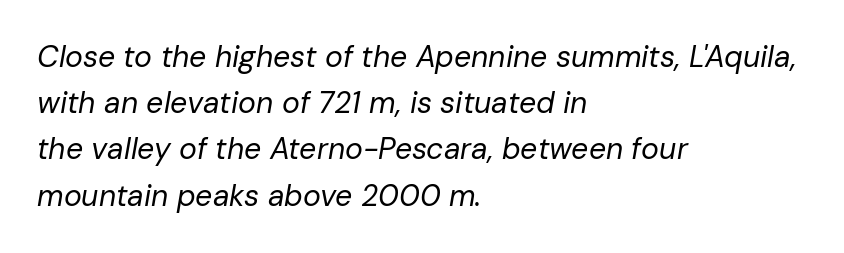
The image shows 30 px regular-weight type, italic (leaning right); set left-aligned, normal line spacing (1.54x), normal letter spacing, not underlined; low stroke contrast and a medium x-height.
